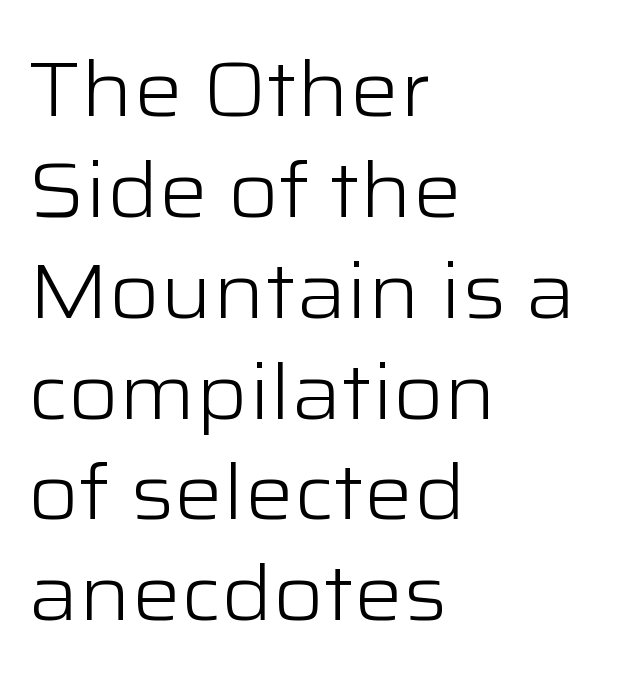
The image shows 77 px light, wide sans-serif type, upright; set left-aligned, normal line spacing (1.31x), normal letter spacing, not underlined; low stroke contrast and a medium x-height.
